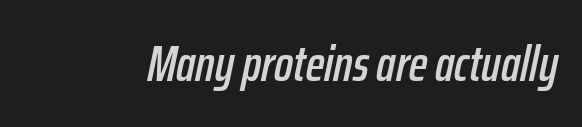
Q: Is the text italic (slanted)? A: Yes, it leans right by about 12 degrees.
Q: Is the text underlined? A: No.
Q: Is the spacing between letters normal or unusually wide? A: Normal.
Q: Width (condensed, normal, or wide)? A: Condensed.
Q: Stroke contrast? A: Low.
Q: x-height? A: Medium.
Q: Monospaced? A: No.
